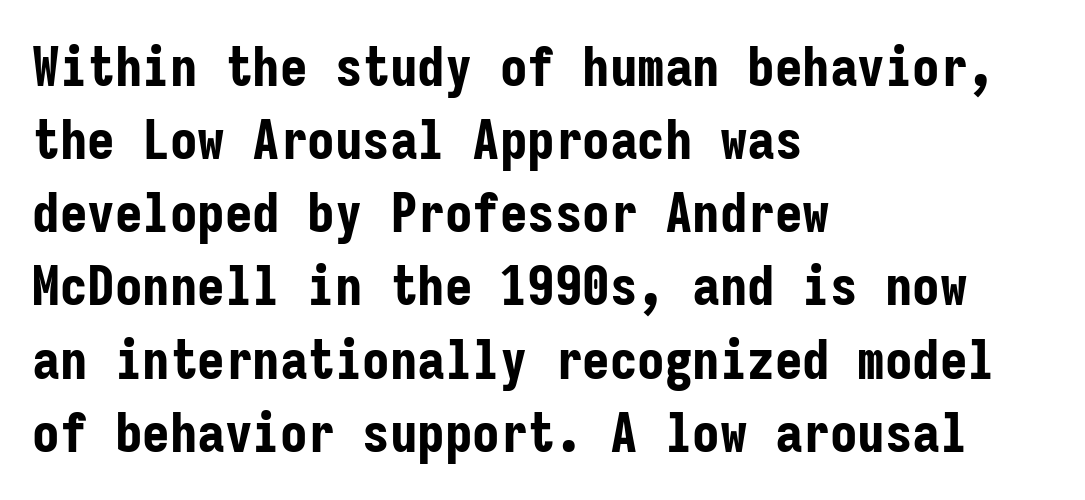
Q: Is the text bold? A: Yes.
Q: Is the text italic (slanted)? A: No, it is upright.
Q: Is the typeface a serif or a sans-serif typeface? A: Sans-serif.
Q: Is the text underlined? A: No.
Q: How is the paragraph aligned? A: Left-aligned.
Q: Is the spacing between letters normal or unusually wide? A: Normal.
Q: Is the spacing between lines tight, normal or loose? A: Normal.
Q: Width (condensed, normal, or wide)? A: Condensed.
Q: Stroke contrast? A: Low.
Q: x-height? A: Medium.
Q: Monospaced? A: Yes.
